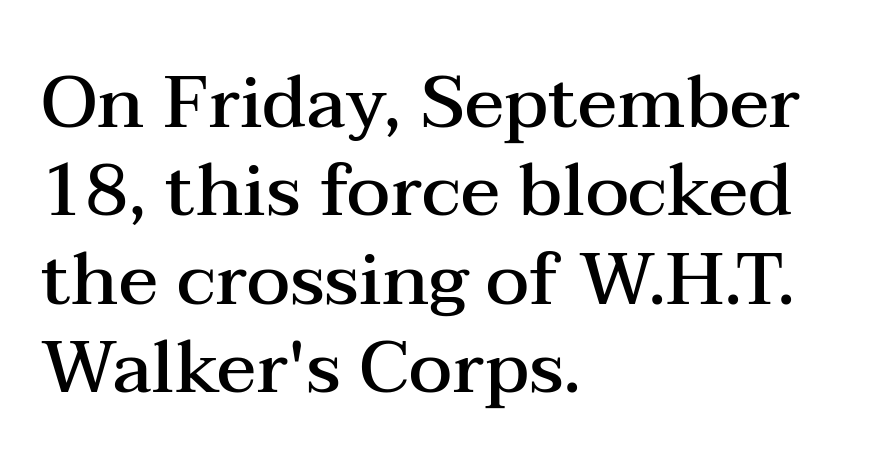
The image shows 73 px semibold, wide serif type, upright; set left-aligned, line spacing 1.21x, normal letter spacing, not underlined; medium stroke contrast and a medium x-height.
